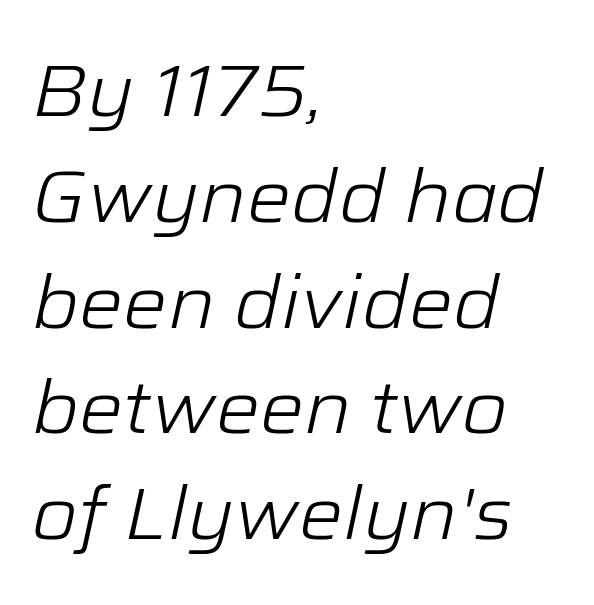
The image shows 74 px light type, italic (leaning right); set left-aligned, normal line spacing (1.43x), normal letter spacing, not underlined; low stroke contrast and a medium x-height.
